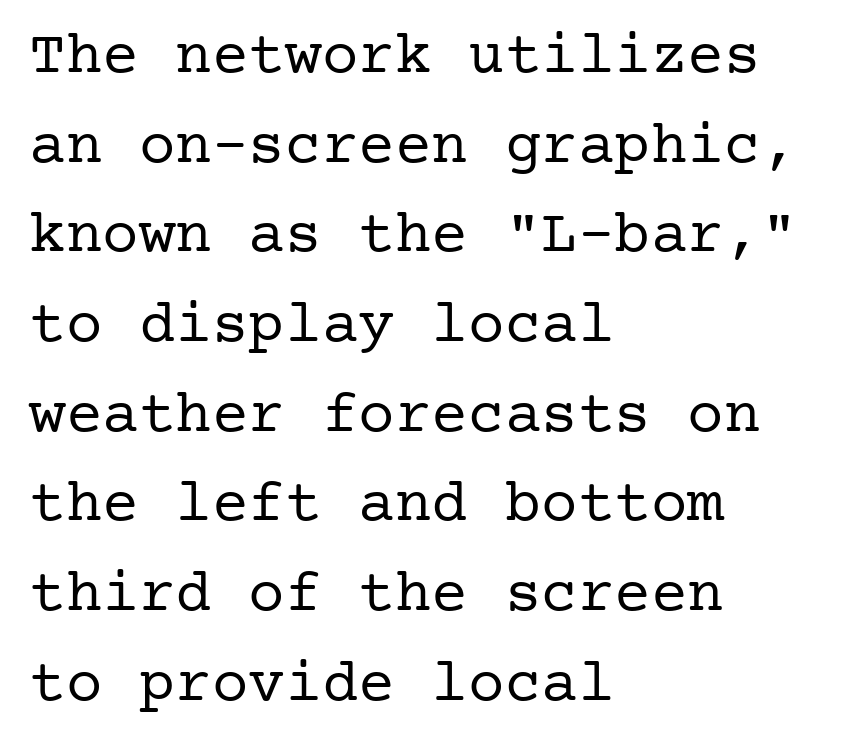
The image shows 61 px regular-weight serif type, upright; set left-aligned, normal line spacing (1.47x), normal letter spacing, not underlined; low stroke contrast and a medium x-height.
